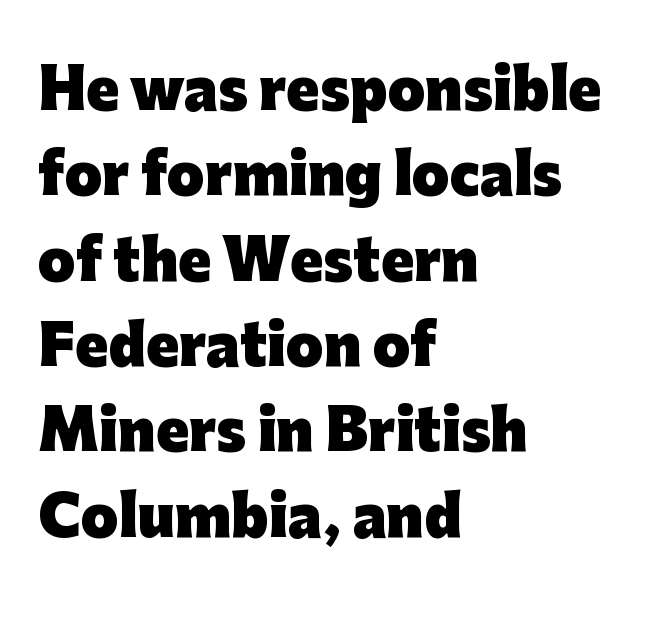
{"serif": "no", "italic": "no", "bold": "yes", "weight": "heavy", "width": "normal", "stroke_contrast": "low", "x_height": "medium", "monospaced": "no", "underline": "no", "align": "left", "line_spacing": "normal", "line_spacing_ratio": 1.58, "letter_spacing": "normal", "letter_spacing_em": 0.0, "glyph_px": 54}
